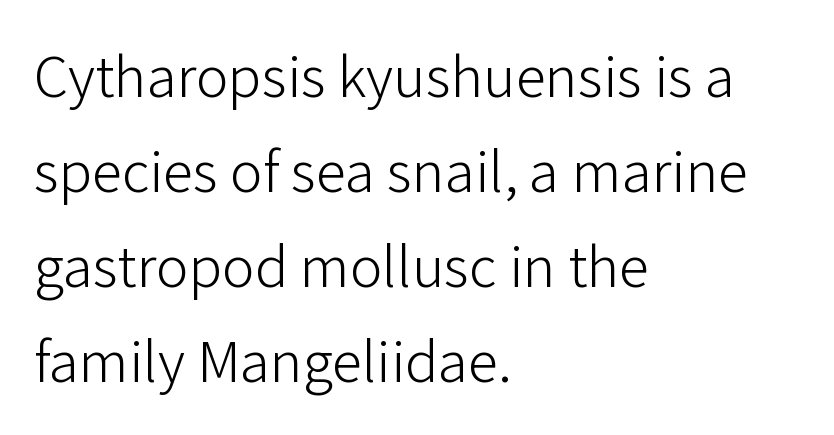
The image shows 61 px light sans-serif type, upright; set left-aligned, normal line spacing (1.56x), normal letter spacing, not underlined; low stroke contrast and a medium x-height.
